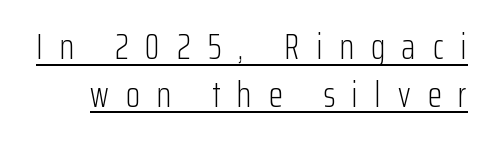
The image shows 36 px light, condensed sans-serif type, upright; set normal line spacing (1.32x), unusually wide letter spacing (+0.48 em), underlined; low stroke contrast and a medium x-height.
